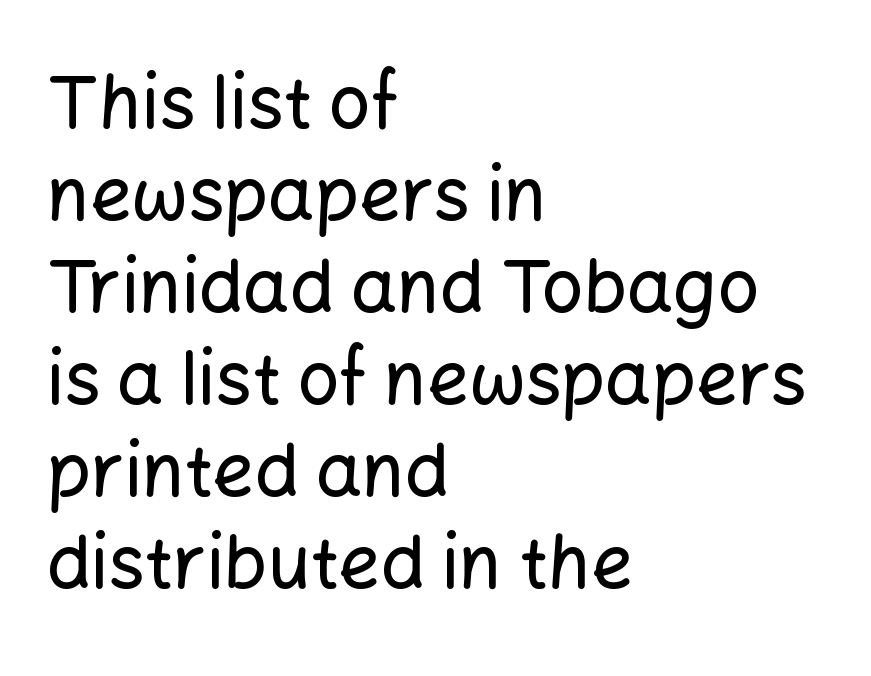
Q: Is the text italic (slanted)? A: No, it is upright.
Q: Is the typeface a serif or a sans-serif typeface? A: Sans-serif.
Q: Is the text underlined? A: No.
Q: How is the paragraph aligned? A: Left-aligned.
Q: Is the spacing between letters normal or unusually wide? A: Normal.
Q: Is the spacing between lines tight, normal or loose? A: Normal.
Q: Width (condensed, normal, or wide)? A: Normal.
Q: Stroke contrast? A: Low.
Q: x-height? A: Medium.
Q: Monospaced? A: No.
